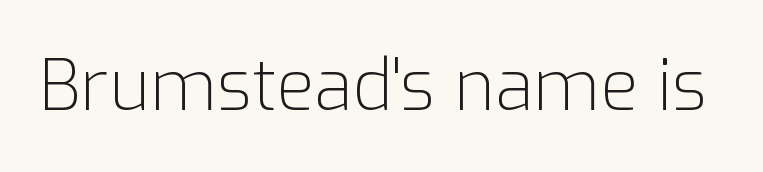
{"serif": "no", "italic": "no", "bold": "no", "weight": "light", "width": "normal", "stroke_contrast": "low", "x_height": "medium", "monospaced": "no", "underline": "no", "letter_spacing": "normal", "letter_spacing_em": 0.0, "glyph_px": 70}
